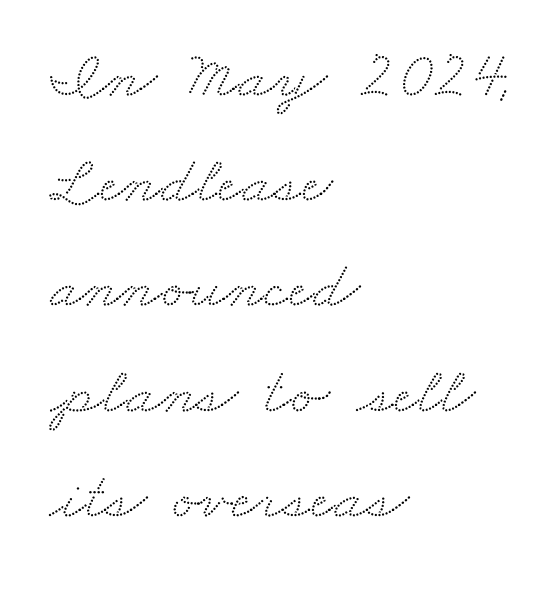
Q: Is the typeface a serif or a sans-serif typeface? A: Serif.
Q: Is the text underlined? A: No.
Q: How is the paragraph aligned? A: Left-aligned.
Q: Is the spacing between letters normal or unusually wide? A: Normal.
Q: Is the spacing between lines tight, normal or loose? A: Normal.
Q: Width (condensed, normal, or wide)? A: Wide.
Q: Stroke contrast? A: Medium.
Q: x-height? A: Small.
Q: Monospaced? A: No.
